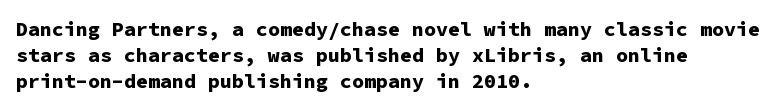
Q: Is the text bold? A: Yes.
Q: Is the text italic (slanted)? A: No, it is upright.
Q: Is the text underlined? A: No.
Q: How is the paragraph aligned? A: Left-aligned.
Q: Is the spacing between letters normal or unusually wide? A: Normal.
Q: Is the spacing between lines tight, normal or loose? A: Normal.
